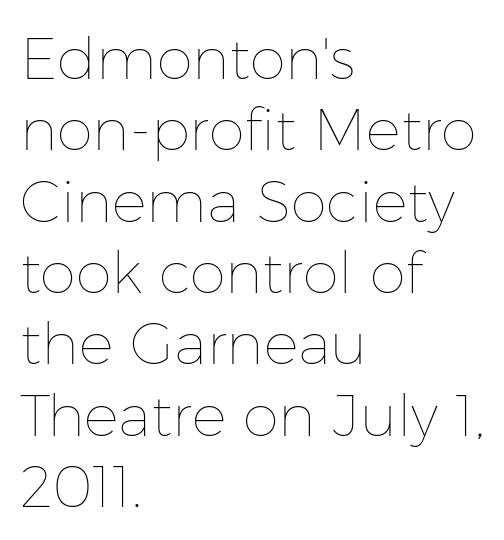
{"italic": "no", "bold": "no", "weight": "thin", "width": "normal", "stroke_contrast": "low", "x_height": "medium", "monospaced": "no", "underline": "no", "align": "left", "line_spacing_ratio": 1.23, "letter_spacing": "normal", "letter_spacing_em": 0.0, "glyph_px": 58}
